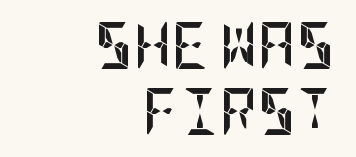
This is sans-serif lettering, the kind often seen on screens and signage. Default kerning and tracking; the words read as compact shapes. This is the regular roman posture of the typeface. The words here are not underlined.
